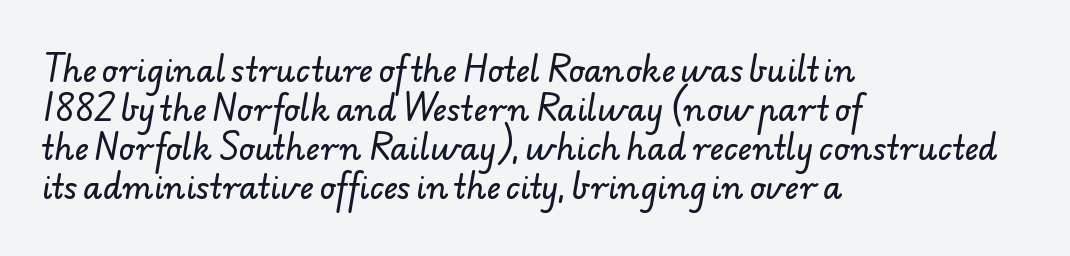
The image shows 31 px sans-serif type; set left-aligned, normal line spacing (1.26x), normal letter spacing, not underlined; low stroke contrast and a small x-height.
